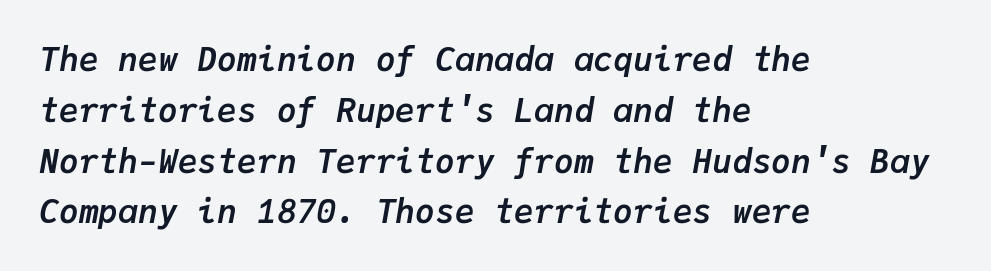
Typeset ragged right — the left edge is the straight one. The type is set solid horizontally, with unmodified tracking. Looks like terminal output: every glyph gets an equal slot. Notice how the stems are inclined rather than vertical — that's the hallmark of italics. One glance says typical: line gaps are just what's usual.
